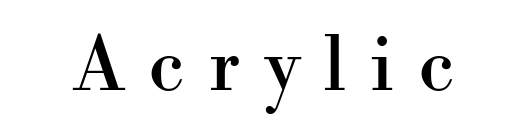
The image shows 73 px serif type, upright; set unusually wide letter spacing (+0.33 em), not underlined; high stroke contrast and a small x-height.
